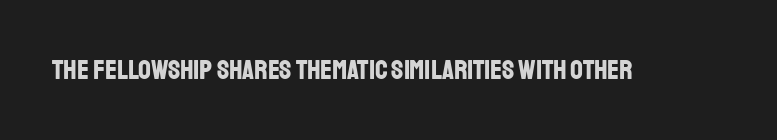
The image shows 28 px bold, condensed sans-serif type, upright; set normal letter spacing, not underlined; low stroke contrast and a large x-height.
